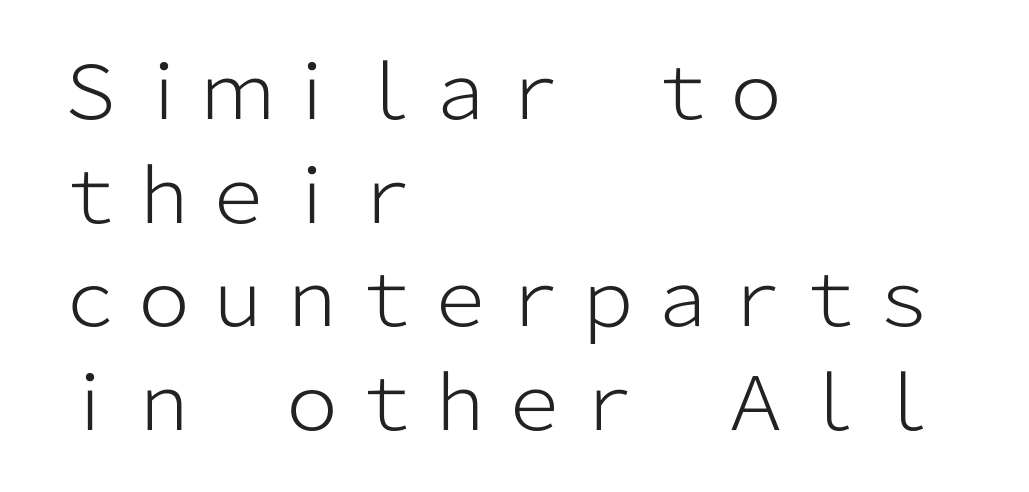
{"serif": "no", "italic": "no", "bold": "no", "weight": "light", "width": "normal", "stroke_contrast": "low", "x_height": "medium", "monospaced": "no", "underline": "no", "align": "left", "line_spacing": "normal", "line_spacing_ratio": 1.4, "letter_spacing": "normal", "letter_spacing_em": 0.0, "glyph_px": 74}
